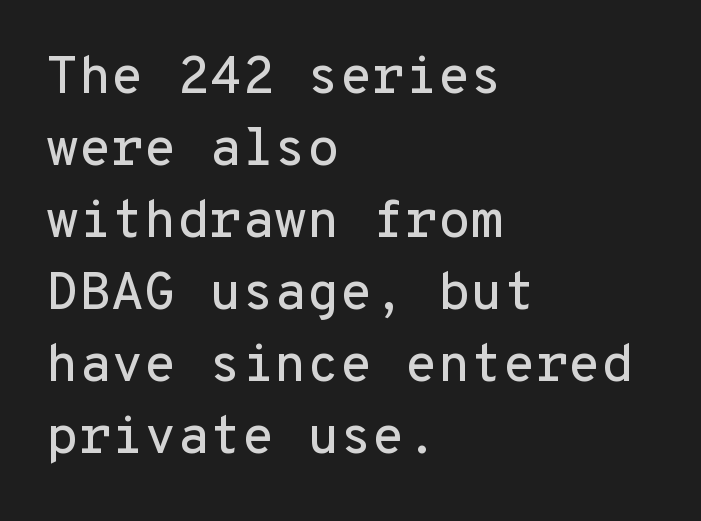
I'd call this a sans setting — the letters go barefoot. Rule under the text: the space is simply empty. Rows of type keep a routine distance in the vertical direction. Monospaced: the letters line up in strict vertical columns.
